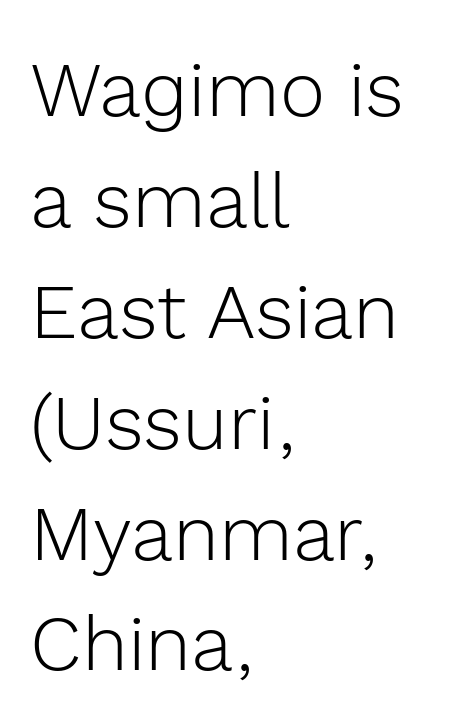
{"serif": "no", "italic": "no", "bold": "no", "weight": "light", "width": "normal", "x_height": "medium", "monospaced": "no", "underline": "no", "align": "left", "line_spacing": "normal", "line_spacing_ratio": 1.44, "letter_spacing": "normal", "letter_spacing_em": 0.0, "glyph_px": 77}
